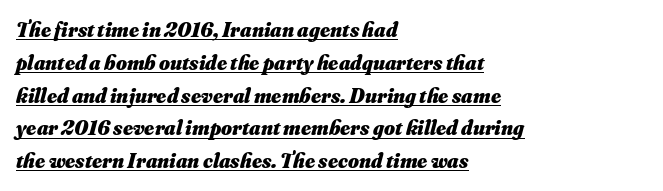
The rendering anchors every line to the left-hand side. Students, observe the line beneath the letters — that is underlining. Tall strokes in this sample are angled rather than plumb. You could call the tracking neutral — neither tight nor loose.
